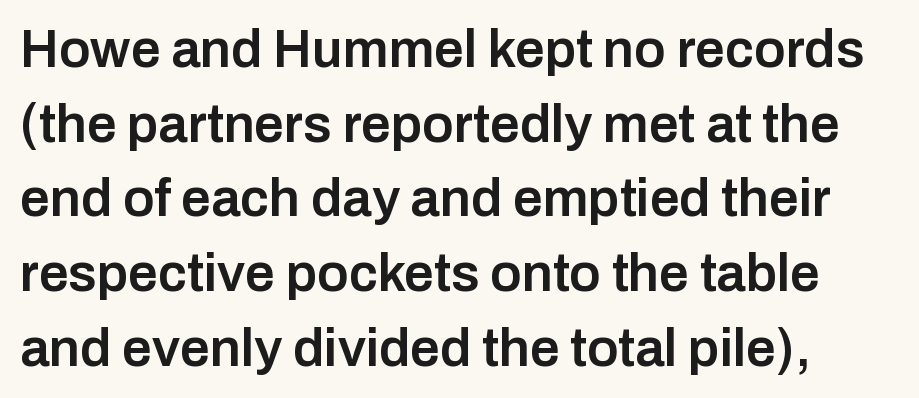
Stroke thickness is moderately raised; the sample reads as semibold. The space beneath each line is pristine and unruled. The passage shown is typed in a proportional face where columns would drift. The lettering holds an erect, upright posture throughout. One-word summary of the alignment: left. The vertical gap from one line to the next is medium.
